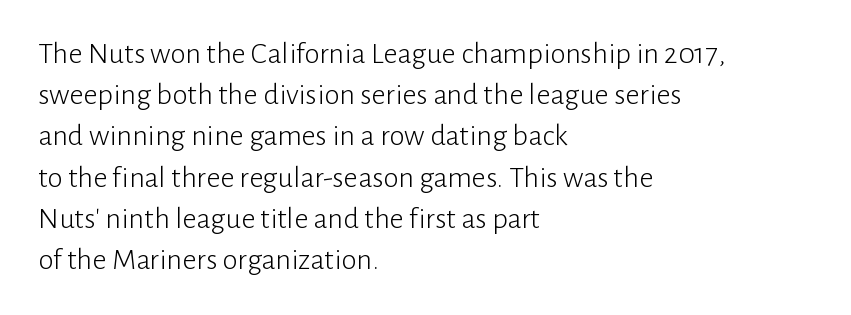
Q: Is the text bold? A: No.
Q: Is the text italic (slanted)? A: No, it is upright.
Q: Is the typeface a serif or a sans-serif typeface? A: Sans-serif.
Q: Is the text underlined? A: No.
Q: How is the paragraph aligned? A: Left-aligned.
Q: Is the spacing between letters normal or unusually wide? A: Normal.
Q: Is the spacing between lines tight, normal or loose? A: Normal.
Q: Width (condensed, normal, or wide)? A: Normal.
Q: Stroke contrast? A: Low.
Q: x-height? A: Medium.
Q: Monospaced? A: No.
